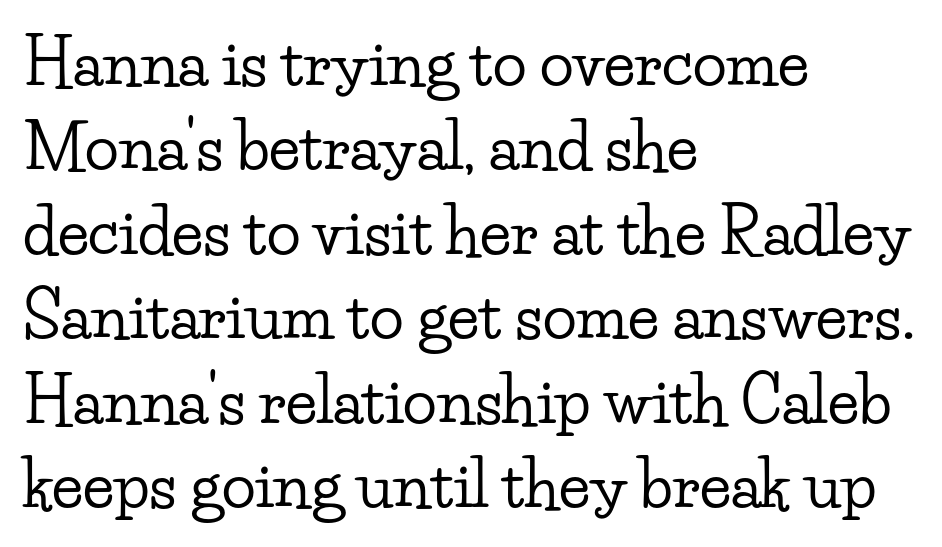
These lines stack with their left ends in a neat column. The space beneath each line is pristine and unruled. This is the regular roman posture of the typeface. Characters follow at the spacing the type designer built in. The letters advance in unequal steps, a hallmark of proportional type.
